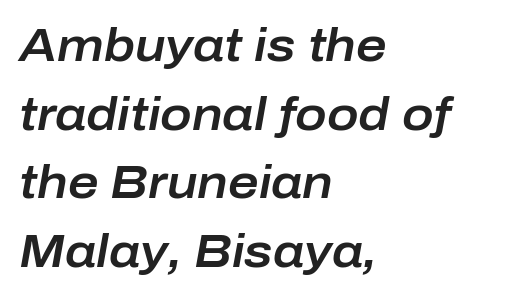
{"italic": "yes", "lean": "right", "slant_degrees": 10, "width": "normal", "stroke_contrast": "low", "x_height": "medium", "monospaced": "no", "underline": "no", "align": "left", "line_spacing": "normal", "line_spacing_ratio": 1.46, "letter_spacing": "normal", "letter_spacing_em": 0.0, "glyph_px": 47}
